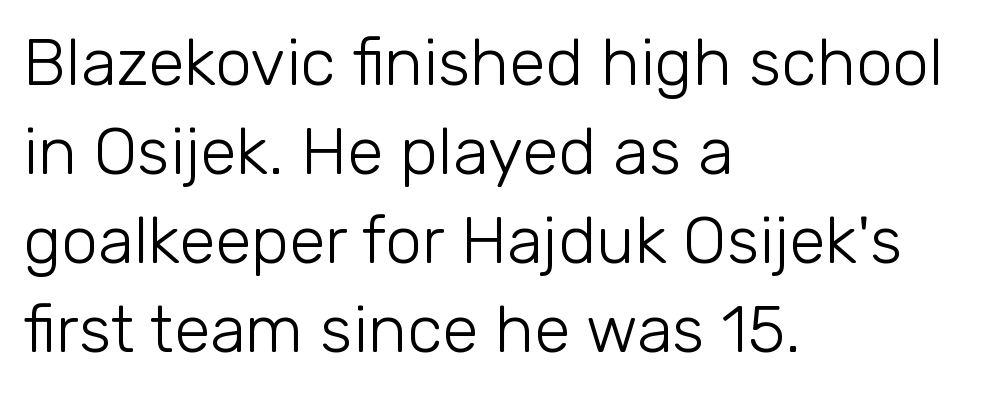
Horizontal bands of white between lines are of average thickness. Inter-character spacing is left at the font's built-in metrics. Grotesque or geometric, the face here clearly has no serifs. The passage shown is not bold in any degree.
